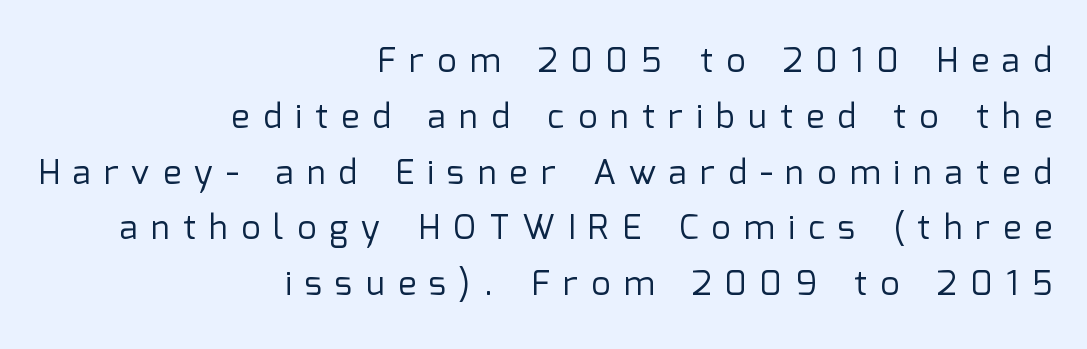
The lines in this sample share a right terminus and differ only in where they begin. What kind of face is this? One without serifs — a sans. The lettering stays uniformly vertical, giving the passage a roman look. Spacing verdict: proportional, widths tailored to each character. The lines sit at an ordinary, default distance from one another. Caption: expanded tracking, letters set apart.
